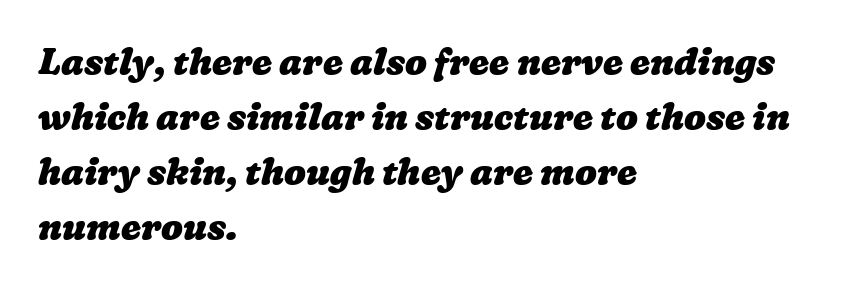
Q: Is the text bold? A: Yes.
Q: Is the text underlined? A: No.
Q: How is the paragraph aligned? A: Left-aligned.
Q: Is the spacing between letters normal or unusually wide? A: Normal.
Q: Is the spacing between lines tight, normal or loose? A: Normal.
Q: Width (condensed, normal, or wide)? A: Wide.
Q: Stroke contrast? A: Low.
Q: x-height? A: Medium.
Q: Monospaced? A: No.
